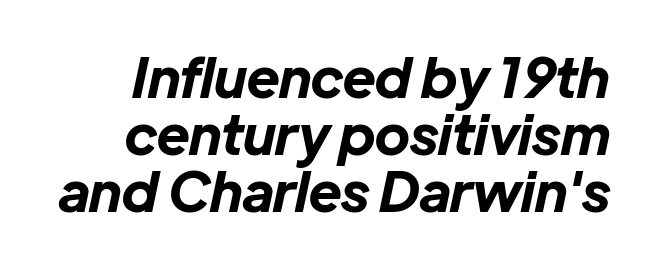
The image shows 55 px bold type, italic (leaning right); set right-aligned, tight line spacing (1.04x), normal letter spacing, not underlined; low stroke contrast and a medium x-height.
